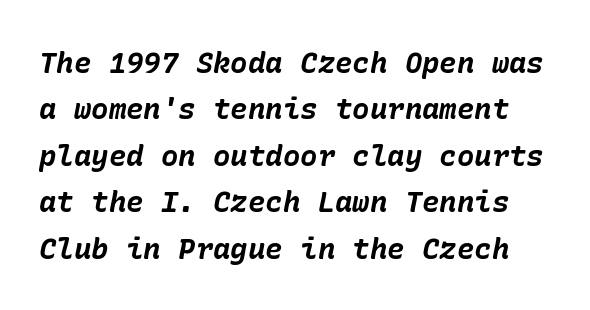
The image shows 29 px bold type, italic (leaning right); set normal line spacing (1.6x), normal letter spacing, not underlined; low stroke contrast and a medium x-height.
